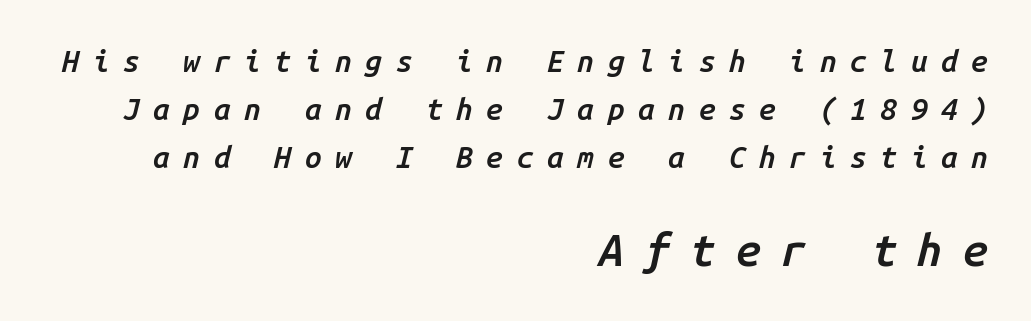
The image shows 45 px semibold type, italic (leaning right), monospaced; set right-aligned, normal line spacing (1.6x), unusually wide letter spacing (+0.45 em), not underlined; the second (bottom) block is 1.5x larger; low stroke contrast and a medium x-height.
